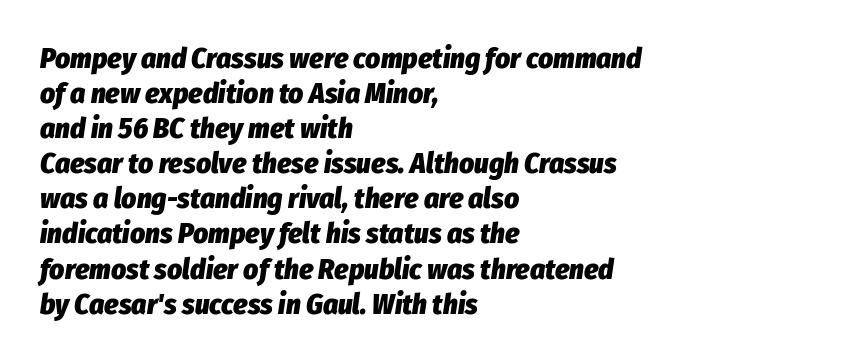
Summary of weight: heavy, a full bold. The space beneath each line is pristine and unruled. This sample uses an oblique cut, with every glyph tilted off the vertical. The rag falls on the right side of this text block. The line texture is even and compact thanks to regular tracking.
